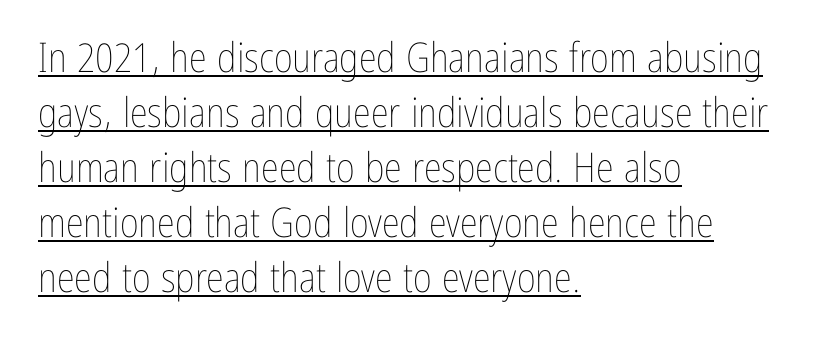
Q: Is the text bold? A: No.
Q: Is the text italic (slanted)? A: No, it is upright.
Q: Is the text underlined? A: Yes.
Q: How is the paragraph aligned? A: Left-aligned.
Q: Is the spacing between letters normal or unusually wide? A: Normal.
Q: Is the spacing between lines tight, normal or loose? A: Normal.
Q: Width (condensed, normal, or wide)? A: Condensed.
Q: Stroke contrast? A: Low.
Q: x-height? A: Medium.
Q: Monospaced? A: No.
